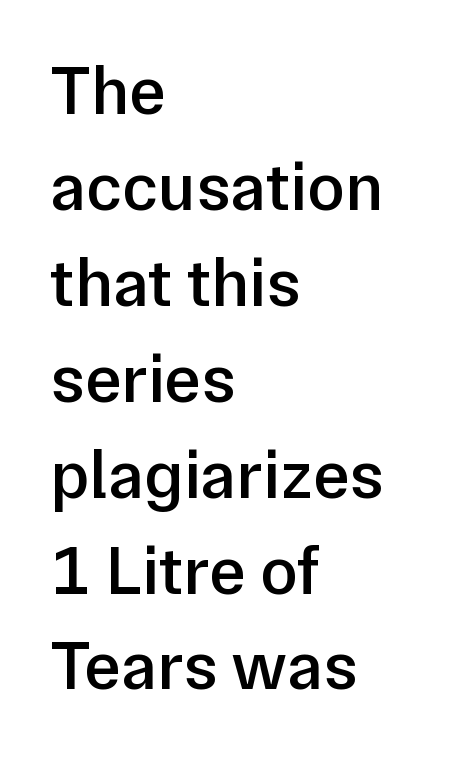
{"serif": "no", "italic": "no", "bold": "semi", "weight": "semibold", "width": "normal", "stroke_contrast": "low", "x_height": "medium", "monospaced": "no", "underline": "no", "align": "left", "line_spacing": "normal", "line_spacing_ratio": 1.39, "letter_spacing": "normal", "letter_spacing_em": 0.0, "glyph_px": 69}
